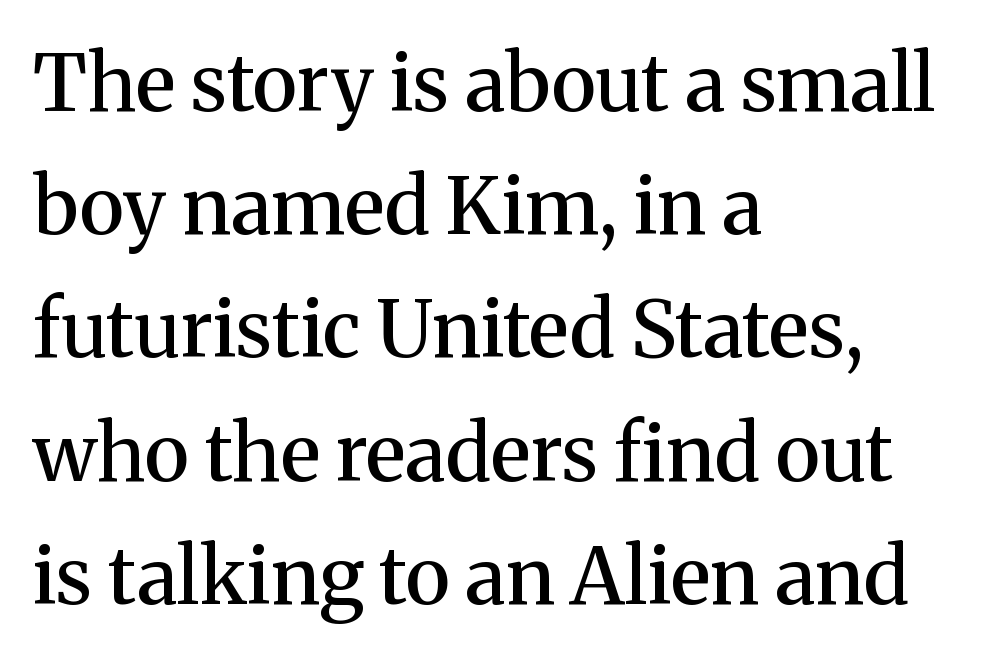
Check where the strokes stop: tiny serifs finish them off. Honestly, there is no underline to notice here at all. Firm but not heavy-handed strokes: this text is semibold. Visually the block forms a straight wall on the left and a jagged coastline on the right. Words appear dense and cohesive because spacing is normal. A typesetter would mark this as roman, not italic.
